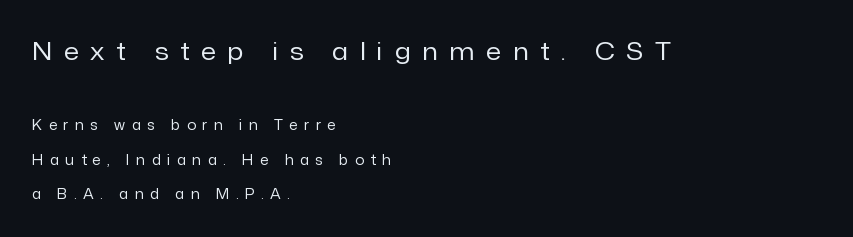
The image shows 25 px text type, upright; set left-aligned, loose line spacing (2.48x), unusually wide letter spacing (+0.47 em), not underlined; the first (top) block is 1.79x larger.
